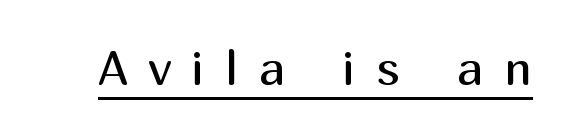
Q: Is the text bold? A: No.
Q: Is the text italic (slanted)? A: No, it is upright.
Q: Is the typeface a serif or a sans-serif typeface? A: Sans-serif.
Q: Is the text underlined? A: Yes.
Q: Is the spacing between letters normal or unusually wide? A: Unusually wide.
Q: Width (condensed, normal, or wide)? A: Normal.
Q: Stroke contrast? A: Medium.
Q: x-height? A: Medium.
Q: Monospaced? A: No.
